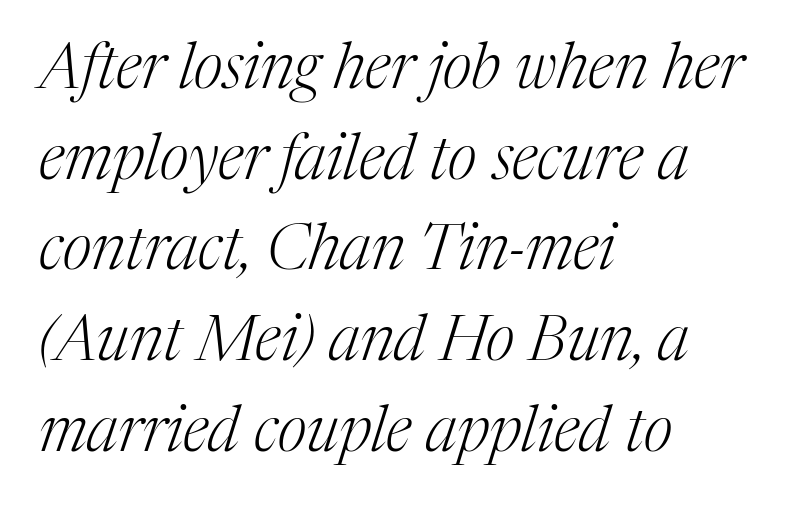
{"serif": "yes", "italic": "yes", "lean": "right", "slant_degrees": 17, "bold": "no", "weight": "light", "width": "normal", "stroke_contrast": "medium", "x_height": "medium", "monospaced": "no", "underline": "no", "align": "left", "line_spacing": "normal", "line_spacing_ratio": 1.44, "letter_spacing": "normal", "letter_spacing_em": 0.0, "glyph_px": 63}
